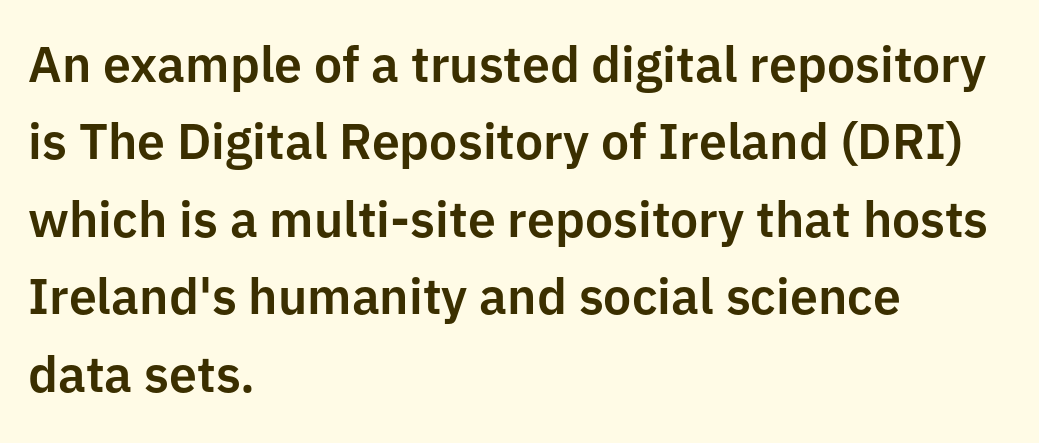
Q: Is the text italic (slanted)? A: No, it is upright.
Q: Is the typeface a serif or a sans-serif typeface? A: Sans-serif.
Q: Is the text underlined? A: No.
Q: How is the paragraph aligned? A: Left-aligned.
Q: Is the spacing between letters normal or unusually wide? A: Normal.
Q: Is the spacing between lines tight, normal or loose? A: Normal.
Q: Width (condensed, normal, or wide)? A: Normal.
Q: Stroke contrast? A: Low.
Q: x-height? A: Medium.
Q: Monospaced? A: No.
